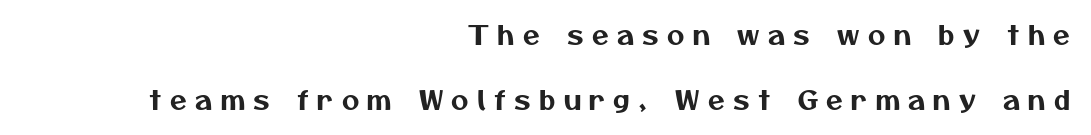
The image shows 27 px text type; set right-aligned, loose line spacing (2.39x), unusually wide letter spacing (+0.31 em), not underlined.
